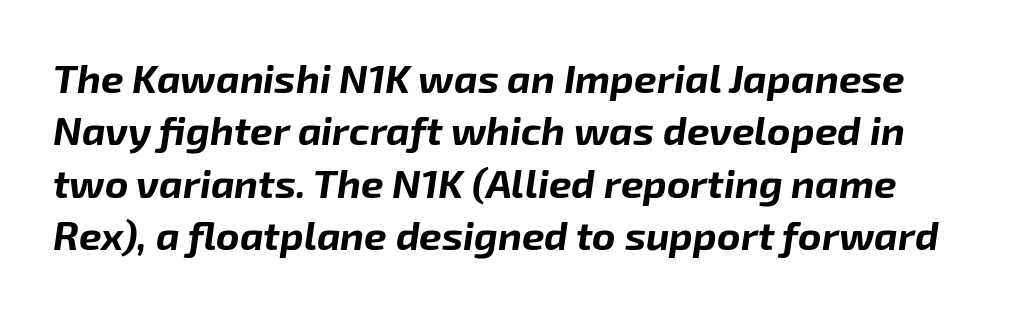
Q: Is the text bold? A: Yes.
Q: Is the text italic (slanted)? A: Yes, it leans right by about 8 degrees.
Q: Is the text underlined? A: No.
Q: Is the spacing between letters normal or unusually wide? A: Normal.
Q: Is the spacing between lines tight, normal or loose? A: Normal.
Q: Width (condensed, normal, or wide)? A: Normal.
Q: Stroke contrast? A: Low.
Q: x-height? A: Medium.
Q: Monospaced? A: No.
